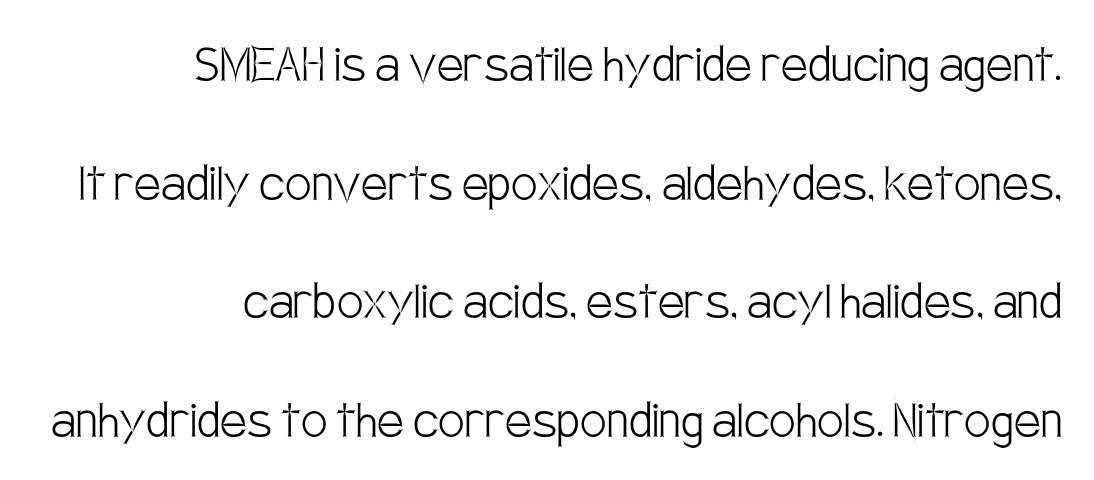
Q: Is the text bold? A: No.
Q: Is the text italic (slanted)? A: No, it is upright.
Q: Is the typeface a serif or a sans-serif typeface? A: Sans-serif.
Q: Is the text underlined? A: No.
Q: How is the paragraph aligned? A: Right-aligned.
Q: Is the spacing between letters normal or unusually wide? A: Normal.
Q: Is the spacing between lines tight, normal or loose? A: Loose.
Q: Width (condensed, normal, or wide)? A: Condensed.
Q: Stroke contrast? A: Low.
Q: x-height? A: Large.
Q: Monospaced? A: No.
